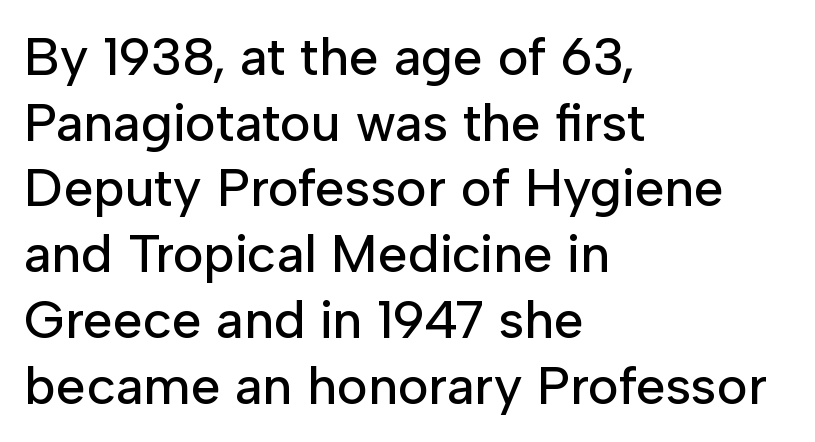
Q: Is the text italic (slanted)? A: No, it is upright.
Q: Is the typeface a serif or a sans-serif typeface? A: Sans-serif.
Q: Is the text underlined? A: No.
Q: How is the paragraph aligned? A: Left-aligned.
Q: Is the spacing between letters normal or unusually wide? A: Normal.
Q: Width (condensed, normal, or wide)? A: Normal.
Q: Stroke contrast? A: Low.
Q: x-height? A: Medium.
Q: Monospaced? A: No.
